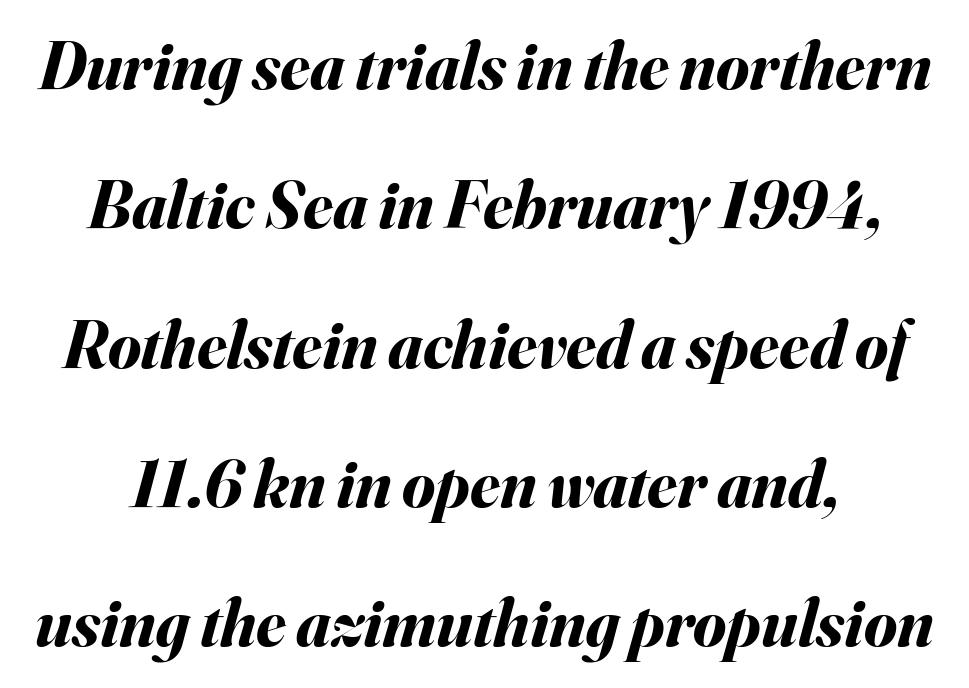
Q: Is the text bold? A: Yes.
Q: Is the text italic (slanted)? A: Yes, it leans right by about 16 degrees.
Q: Is the text underlined? A: No.
Q: Is the spacing between letters normal or unusually wide? A: Normal.
Q: Is the spacing between lines tight, normal or loose? A: Loose.
Q: Width (condensed, normal, or wide)? A: Normal.
Q: Stroke contrast? A: Medium.
Q: x-height? A: Small.
Q: Monospaced? A: No.
